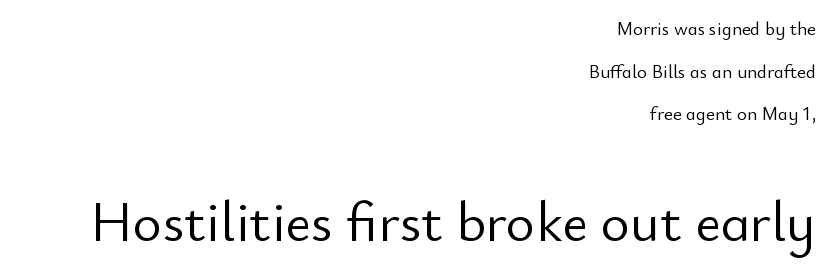
Q: Is the text bold? A: No.
Q: Is the text italic (slanted)? A: No, it is upright.
Q: Is the typeface a serif or a sans-serif typeface? A: Sans-serif.
Q: Is the text underlined? A: No.
Q: How is the paragraph aligned? A: Right-aligned.
Q: Is the spacing between letters normal or unusually wide? A: Normal.
Q: Is the spacing between lines tight, normal or loose? A: Loose.
Q: Which block of text is set in a larger size, the first (top) or the second (bottom)? A: The second (bottom) one.
Q: Width (condensed, normal, or wide)? A: Normal.
Q: Stroke contrast? A: Low.
Q: x-height? A: Small.
Q: Monospaced? A: No.
